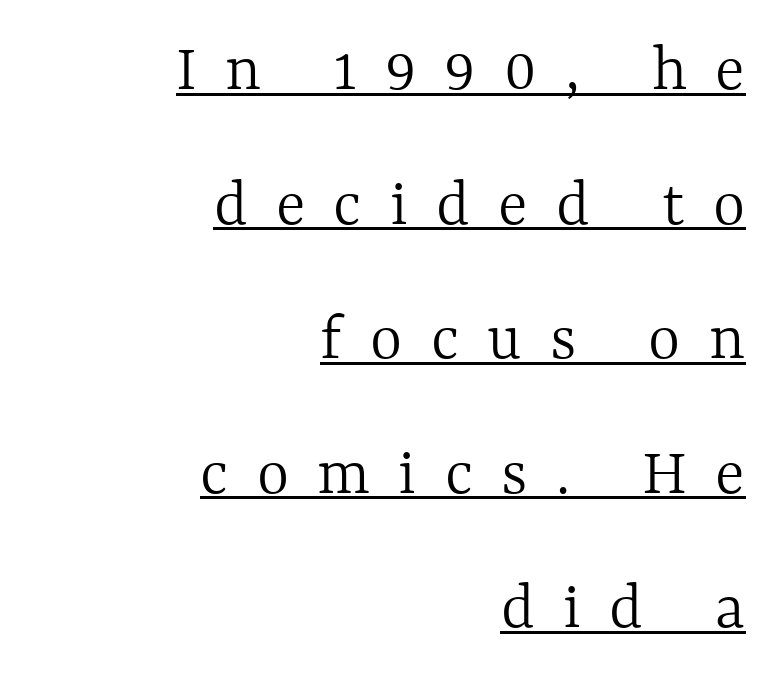
{"italic": "no", "bold": "no", "weight": "light", "width": "normal", "x_height": "medium", "monospaced": "no", "underline": "yes", "align": "right", "line_spacing": "loose", "line_spacing_ratio": 1.95, "letter_spacing": "wide", "letter_spacing_em": 0.41, "glyph_px": 69}
